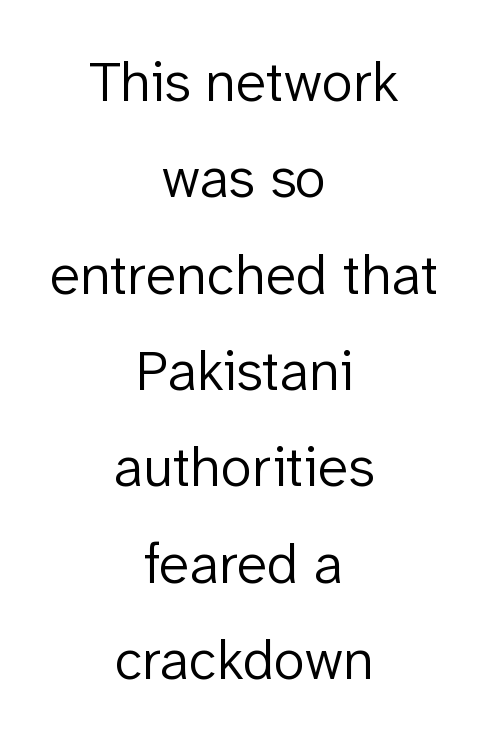
No word sits above an underline. You can tell it's not italic because the verticals are truly vertical. Font category for this specimen: sans-serif. The leading is moderate, giving the passage an even texture. The paragraph shown floats in the horizontal middle. Caption: face not bold, strokes unweighted.
